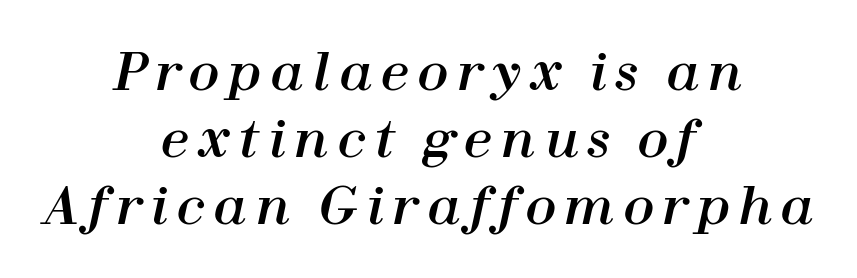
{"italic": "yes", "lean": "right", "slant_degrees": 12, "width": "normal", "stroke_contrast": "high", "x_height": "medium", "monospaced": "no", "underline": "no", "align": "center", "line_spacing": "normal", "line_spacing_ratio": 1.31, "glyph_px": 51}
